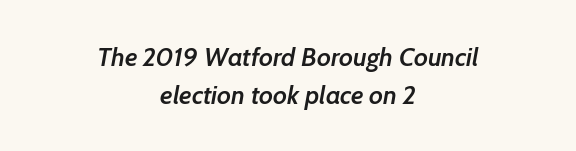
The image shows 26 px text type, italic (leaning right); set centered, normal line spacing (1.45x), normal letter spacing, not underlined.
